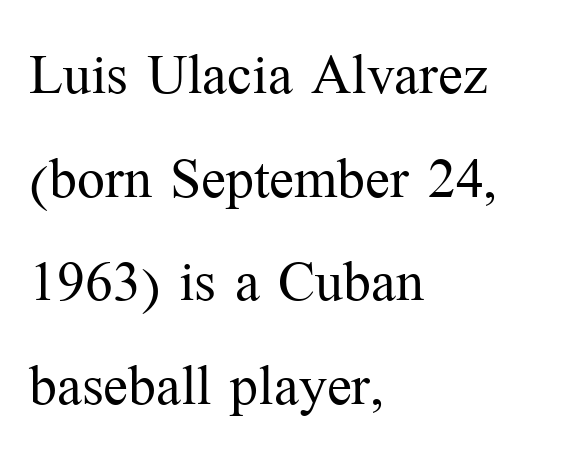
Q: Is the text bold? A: No.
Q: Is the text italic (slanted)? A: No, it is upright.
Q: Is the typeface a serif or a sans-serif typeface? A: Serif.
Q: Is the text underlined? A: No.
Q: How is the paragraph aligned? A: Left-aligned.
Q: Is the spacing between letters normal or unusually wide? A: Normal.
Q: Is the spacing between lines tight, normal or loose? A: Normal.
Q: Width (condensed, normal, or wide)? A: Normal.
Q: Stroke contrast? A: Medium.
Q: x-height? A: Medium.
Q: Monospaced? A: No.
